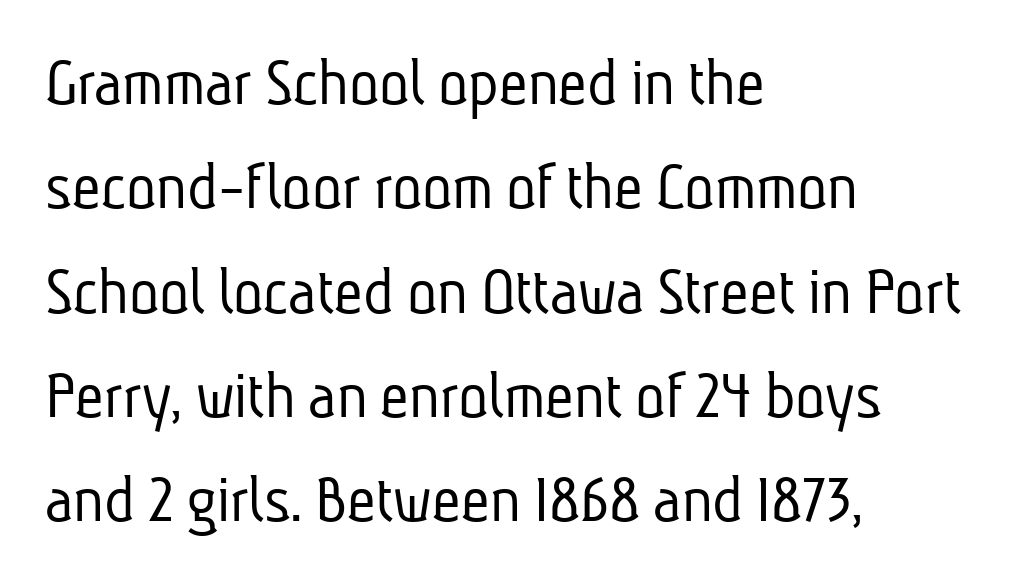
Q: Is the text bold? A: No.
Q: Is the typeface a serif or a sans-serif typeface? A: Sans-serif.
Q: Is the text underlined? A: No.
Q: How is the paragraph aligned? A: Left-aligned.
Q: Is the spacing between letters normal or unusually wide? A: Normal.
Q: Is the spacing between lines tight, normal or loose? A: Normal.
Q: Width (condensed, normal, or wide)? A: Condensed.
Q: Stroke contrast? A: Low.
Q: x-height? A: Medium.
Q: Monospaced? A: No.
